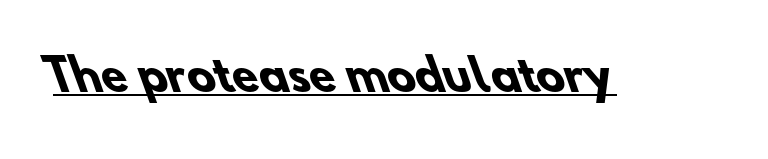
Q: Is the text bold? A: Yes.
Q: Is the typeface a serif or a sans-serif typeface? A: Sans-serif.
Q: Is the text underlined? A: Yes.
Q: Is the spacing between letters normal or unusually wide? A: Normal.
Q: Width (condensed, normal, or wide)? A: Normal.
Q: Stroke contrast? A: Low.
Q: x-height? A: Small.
Q: Monospaced? A: No.
